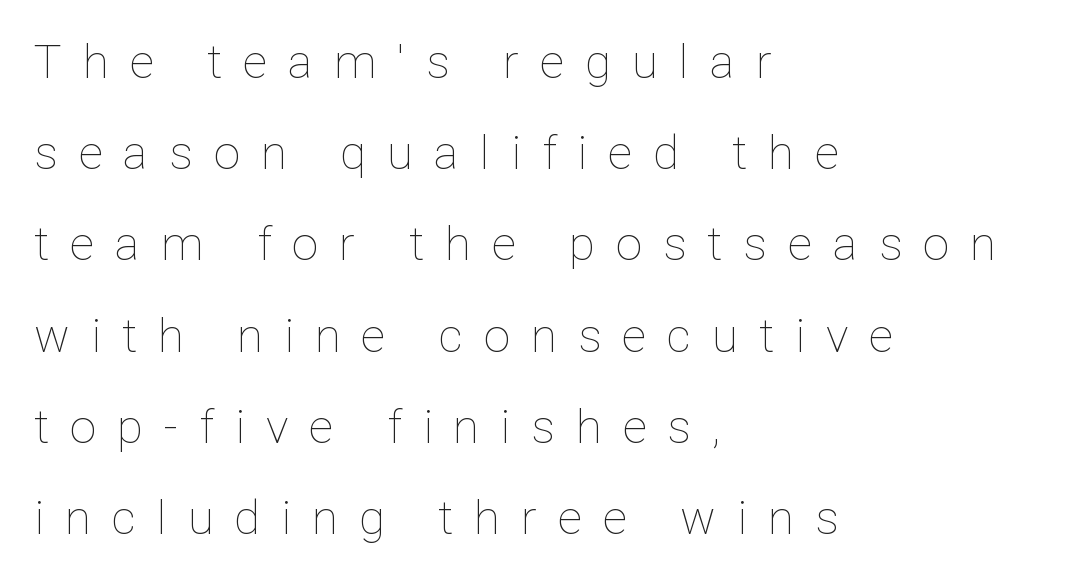
The characters are drawn with everyday or finer stroke widths. The face used here is proportionally spaced, like ordinary book or web type. Typeset ragged right — the left edge is the straight one. Designer's note — italics off, roman on. Students, note that the glyphs here are deliberately spaced far apart.
